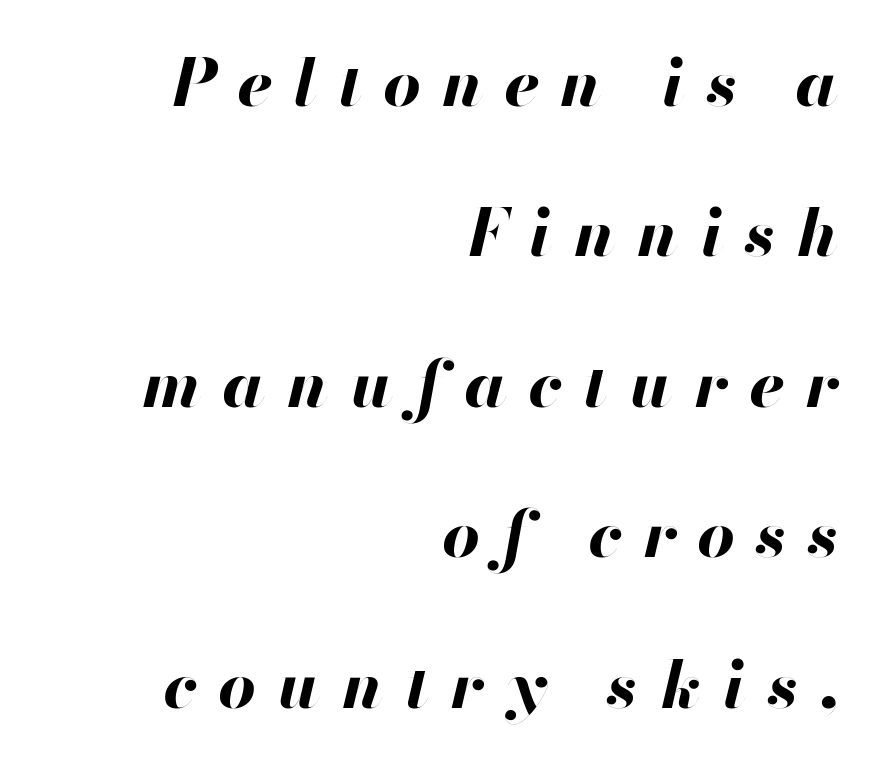
The image shows 66 px bold type, italic (leaning right); set right-aligned, loose line spacing (2.28x), unusually wide letter spacing (+0.32 em), not underlined; high stroke contrast and a small x-height.
